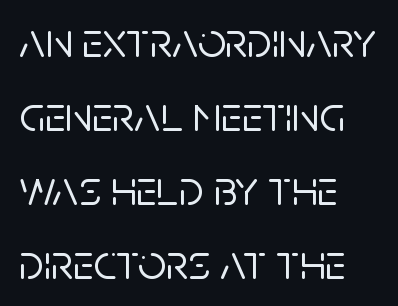
The image shows 50 px sans-serif type, upright; set left-aligned, normal line spacing (1.48x), normal letter spacing, not underlined; low stroke contrast and a large x-height.
